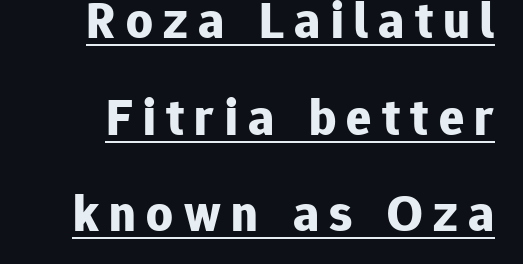
{"serif": "no", "italic": "no", "bold": "yes", "weight": "bold", "width": "normal", "stroke_contrast": "low", "x_height": "medium", "monospaced": "no", "underline": "yes", "line_spacing_ratio": 1.86, "letter_spacing": "wide", "letter_spacing_em": 0.2, "glyph_px": 52}
